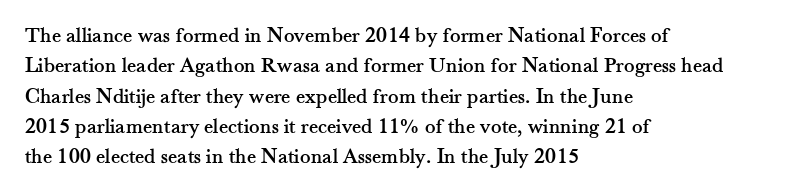
{"italic": "no", "underline": "no", "align": "left", "line_spacing": "normal", "line_spacing_ratio": 1.38, "letter_spacing": "normal", "letter_spacing_em": 0.0, "glyph_px": 22}
